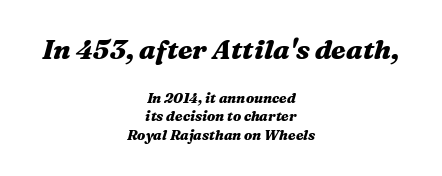
The image shows 27 px bold type, italic (leaning right); set centered, normal line spacing (1.31x), normal letter spacing, not underlined; the first (top) block is 1.93x larger.
